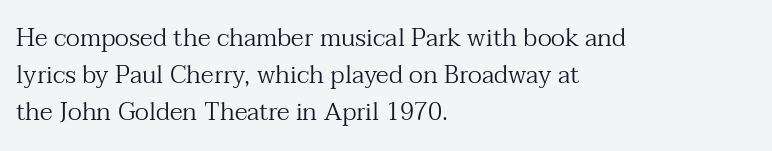
Each new line begins a customary step beneath the previous one. In CSS terms this would be text-align: left. Every character sits straight up, as roman type does. Inter-character spacing is left at the font's built-in metrics.
